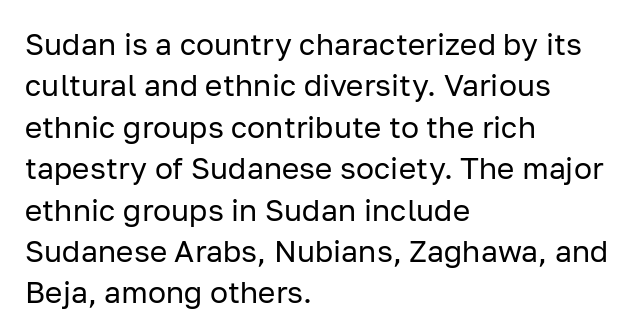
Notice how the stems are strictly vertical — no italics here. Type without underlining. Layout note: lines flush left. The face used here is rendered with its standard letterfit. The face used here is proportionally spaced, like ordinary book or web type.
